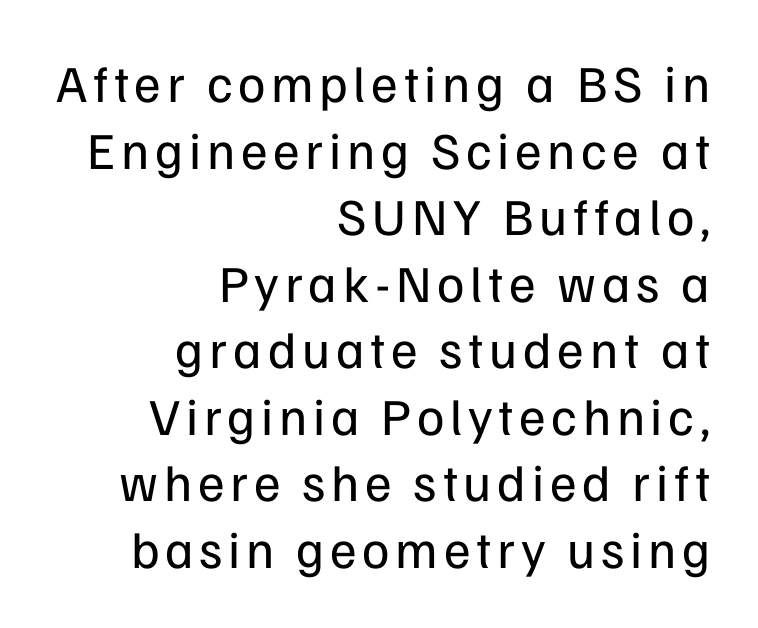
The image shows 52 px regular-weight sans-serif type, upright; set right-aligned, normal line spacing (1.28x), not underlined; low stroke contrast and a medium x-height.
